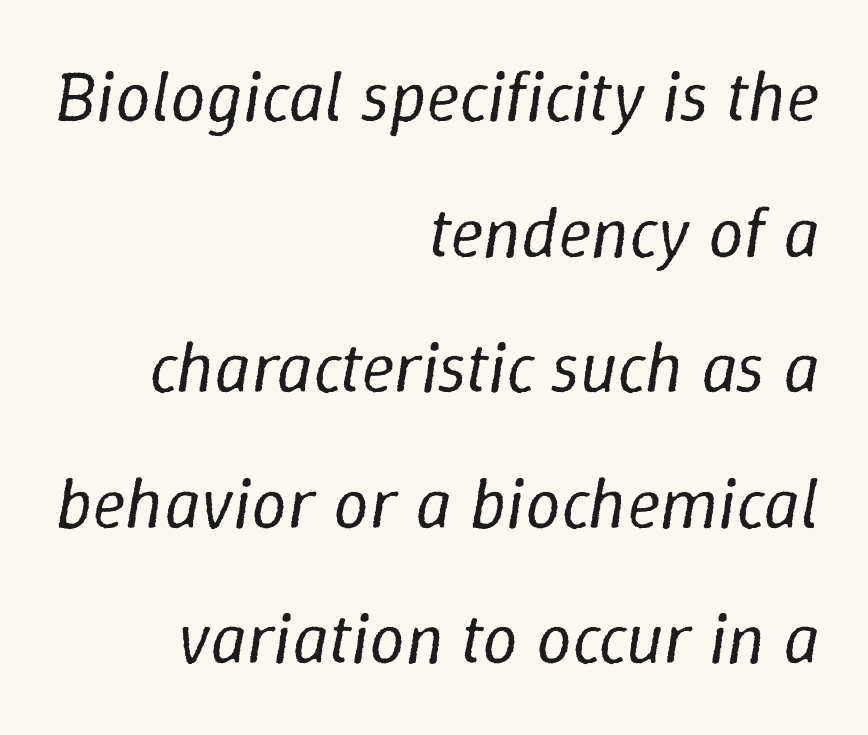
Stroke mass is kept to a normal reading level or below. The space directly below the letters is spotless. A typesetter would call this zero additional tracking. Here the designer chose a conventional face with non-uniform glyph widths. The passage shown leans; its letterforms are oblique.
